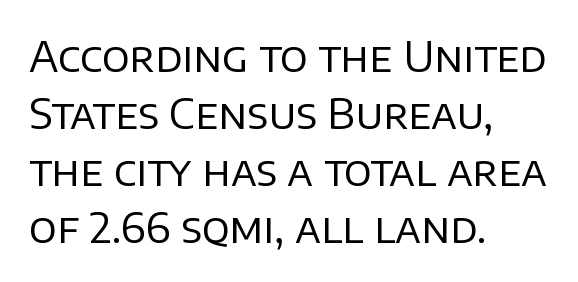
{"serif": "no", "italic": "no", "bold": "no", "weight": "regular", "width": "normal", "stroke_contrast": "low", "x_height": "large", "monospaced": "no", "underline": "no", "align": "left", "line_spacing": "normal", "line_spacing_ratio": 1.39, "letter_spacing": "normal", "letter_spacing_em": 0.0, "glyph_px": 41}
